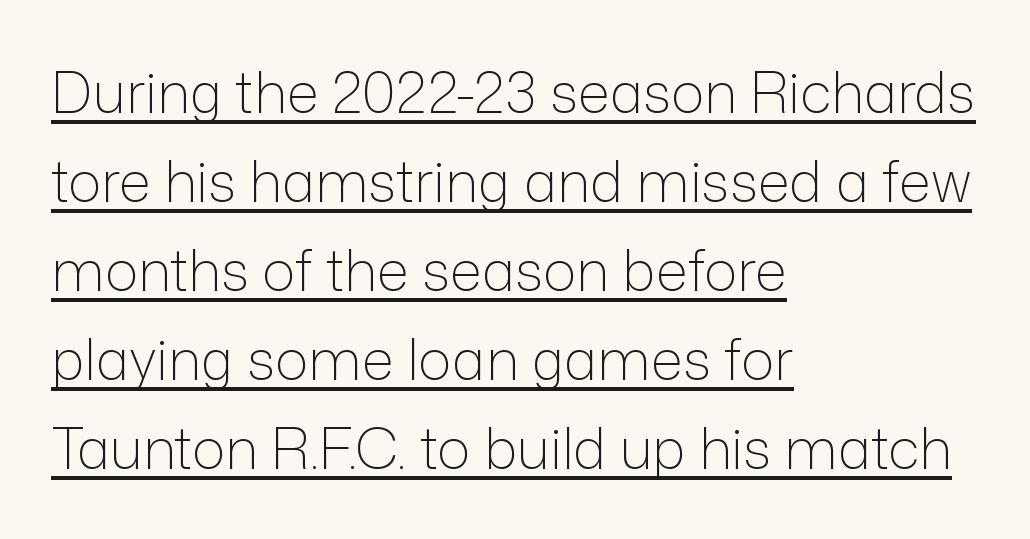
Spacing verdict: proportional, widths tailored to each character. Ink coverage per letter is moderate at most. The passage shown stacks its lines at a standard gap. The line texture is even and compact thanks to regular tracking. These characters rest on top of a visible drawn line.
